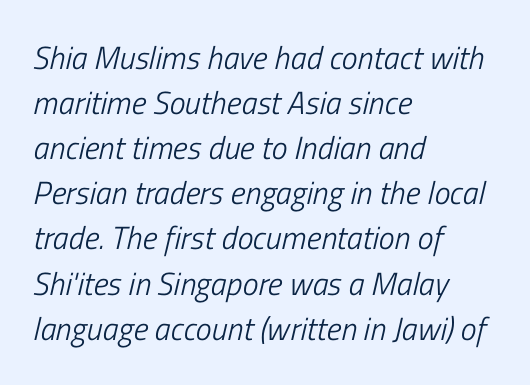
Which margin do the lines hug? The left one — the right edge is uneven. The horizontal fit of the characters is conventional and even. Here the designer chose a conventional face with non-uniform glyph widths. Does the leading feel generous? No, just average. Observe the lean: these are italic letterforms. Underline: absent.
